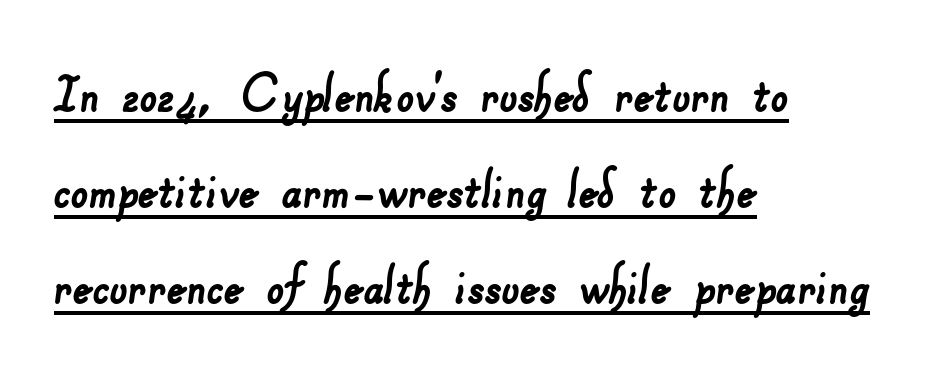
Tracking value appears to be zero — textbook default spacing. Nothing sits at the stroke ends, so this counts as sans-serif. These lines sit exactly where default settings would place them. Honestly, the underline is the first thing you notice here.
